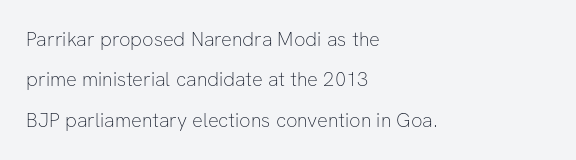
{"italic": "no", "bold": "no", "underline": "no", "align": "left", "line_spacing": "loose", "line_spacing_ratio": 2.02, "letter_spacing": "normal", "letter_spacing_em": 0.0, "glyph_px": 20}
